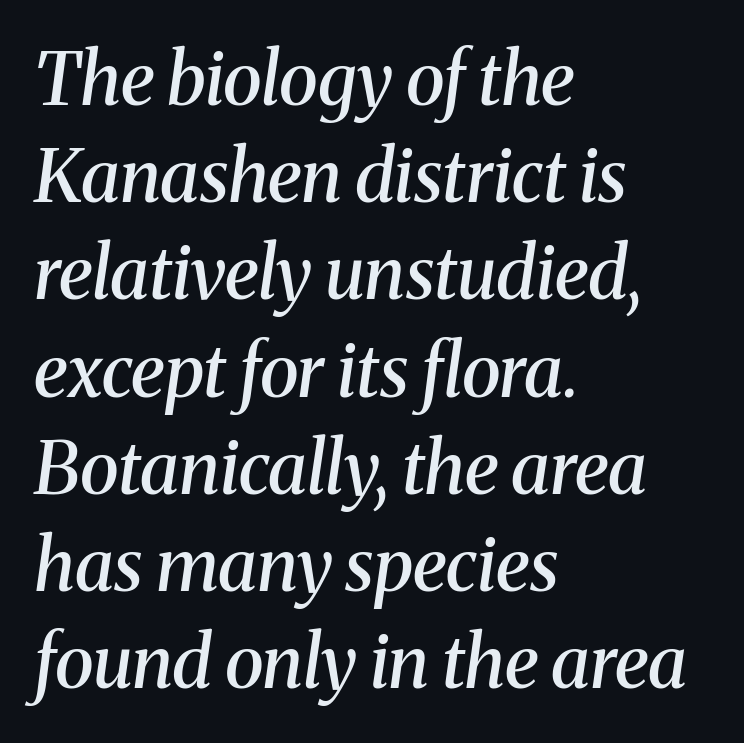
Q: Is the text bold? A: Semi-bold.
Q: Is the text italic (slanted)? A: Yes, it leans right by about 8 degrees.
Q: Is the typeface a serif or a sans-serif typeface? A: Serif.
Q: Is the text underlined? A: No.
Q: How is the paragraph aligned? A: Left-aligned.
Q: Is the spacing between letters normal or unusually wide? A: Normal.
Q: Is the spacing between lines tight, normal or loose? A: Normal.
Q: Width (condensed, normal, or wide)? A: Normal.
Q: Stroke contrast? A: Medium.
Q: x-height? A: Medium.
Q: Monospaced? A: No.
